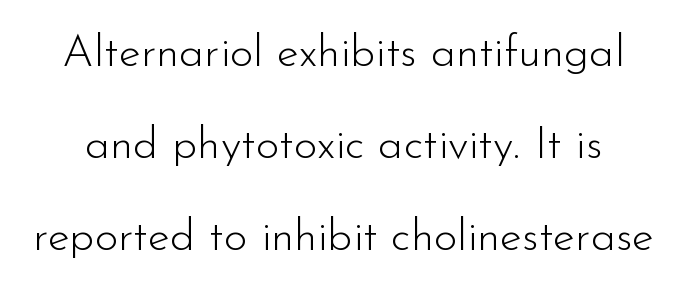
The image shows 45 px light sans-serif type, upright; set loose line spacing (2.04x), normal letter spacing, not underlined; low stroke contrast and a small x-height.
